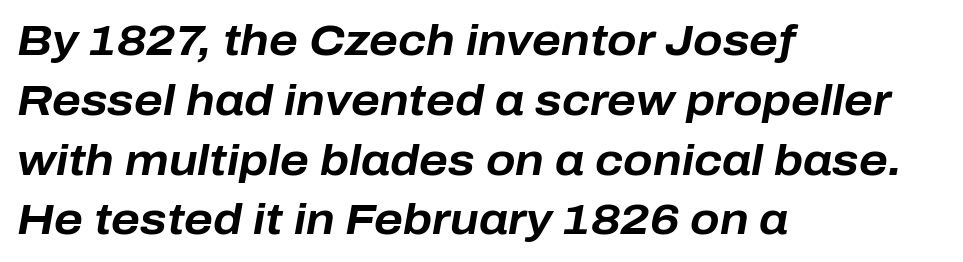
Baseline-to-baseline distance is the conventional proportion of letter height. Layout note: lines flush left. Slant detected: the letters are inclined. The typesetting leans heavy: a genuine bold. Spacing between characters is what you'd get straight out of the box.
